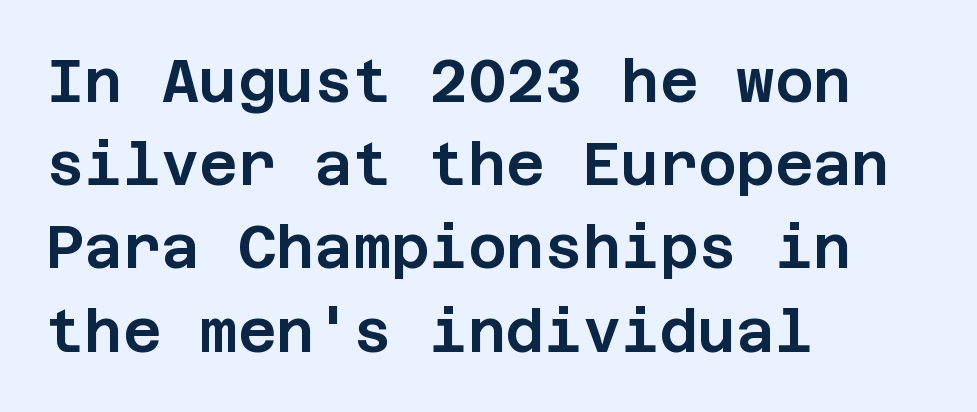
Q: Is the text italic (slanted)? A: No, it is upright.
Q: Is the typeface a serif or a sans-serif typeface? A: Sans-serif.
Q: Is the text underlined? A: No.
Q: How is the paragraph aligned? A: Left-aligned.
Q: Is the spacing between letters normal or unusually wide? A: Normal.
Q: Is the spacing between lines tight, normal or loose? A: Normal.
Q: Width (condensed, normal, or wide)? A: Normal.
Q: Stroke contrast? A: Low.
Q: x-height? A: Large.
